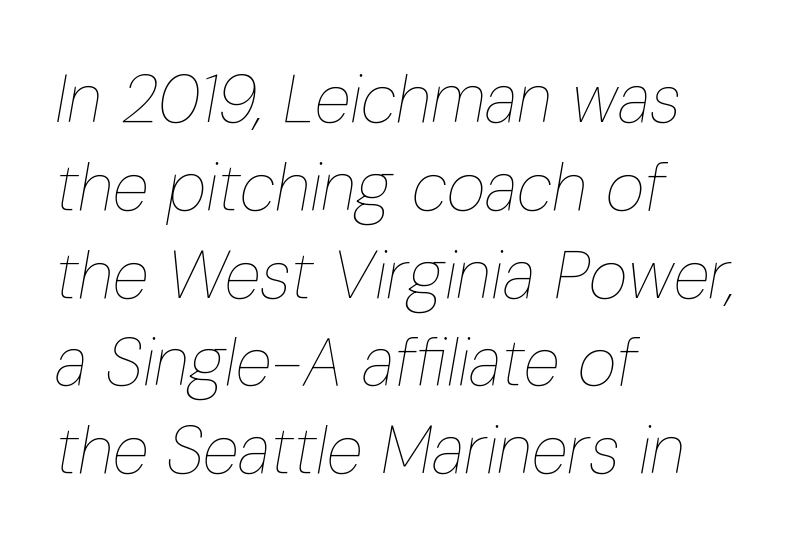
The image shows 67 px thin, condensed type, italic (leaning right); set left-aligned, normal line spacing (1.31x), normal letter spacing, not underlined; low stroke contrast and a medium x-height.
